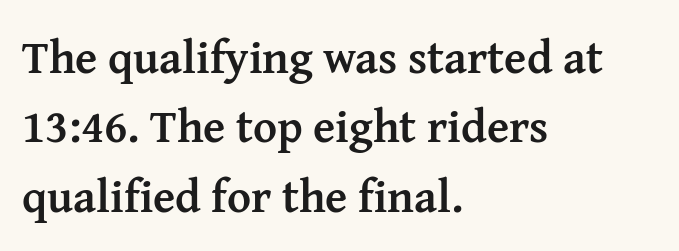
{"serif": "yes", "italic": "no", "bold": "yes", "weight": "semibold", "width": "normal", "stroke_contrast": "medium", "x_height": "medium", "monospaced": "no", "underline": "no", "align": "left", "line_spacing": "normal", "line_spacing_ratio": 1.51, "letter_spacing": "normal", "letter_spacing_em": 0.0, "glyph_px": 46}
